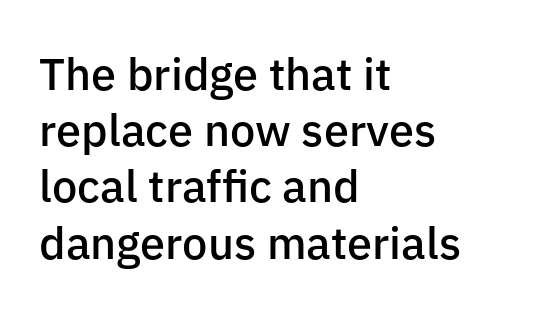
{"serif": "no", "italic": "no", "bold": "semi", "weight": "semibold", "width": "normal", "stroke_contrast": "low", "x_height": "medium", "monospaced": "no", "underline": "no", "align": "left", "line_spacing": "normal", "line_spacing_ratio": 1.25, "letter_spacing": "normal", "letter_spacing_em": 0.0, "glyph_px": 45}
